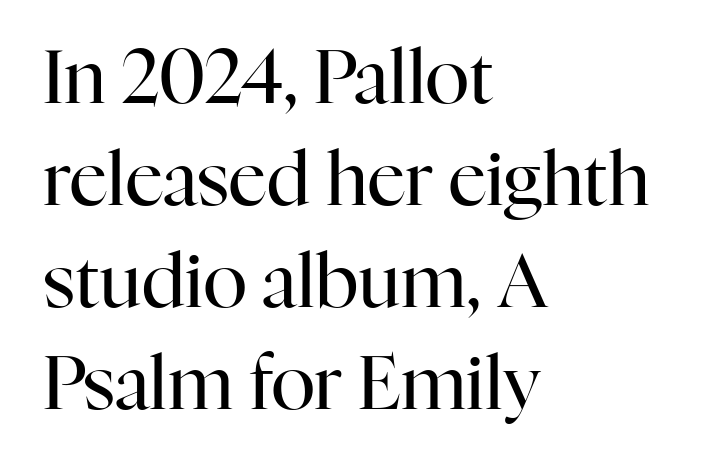
Q: Is the text bold? A: No.
Q: Is the text italic (slanted)? A: No, it is upright.
Q: Is the typeface a serif or a sans-serif typeface? A: Serif.
Q: Is the text underlined? A: No.
Q: How is the paragraph aligned? A: Left-aligned.
Q: Is the spacing between letters normal or unusually wide? A: Normal.
Q: Is the spacing between lines tight, normal or loose? A: Normal.
Q: Width (condensed, normal, or wide)? A: Normal.
Q: Stroke contrast? A: High.
Q: x-height? A: Medium.
Q: Monospaced? A: No.
